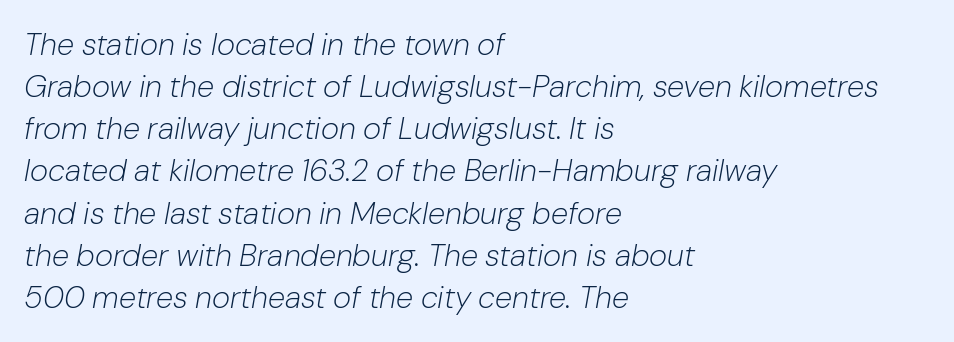
Q: Is the text bold? A: No.
Q: Is the text italic (slanted)? A: Yes, it leans right by about 10 degrees.
Q: Is the text underlined? A: No.
Q: How is the paragraph aligned? A: Left-aligned.
Q: Is the spacing between letters normal or unusually wide? A: Normal.
Q: Is the spacing between lines tight, normal or loose? A: Normal.
Q: Width (condensed, normal, or wide)? A: Normal.
Q: Stroke contrast? A: Low.
Q: x-height? A: Medium.
Q: Monospaced? A: No.
